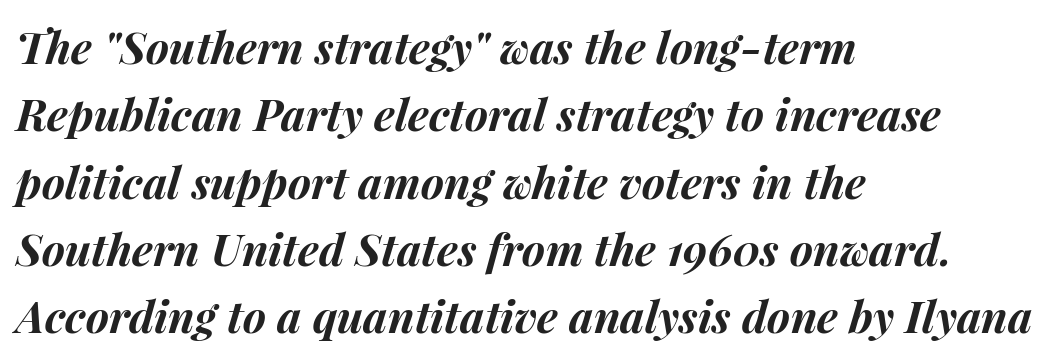
The image shows 44 px bold type, italic (leaning right); set left-aligned, normal line spacing (1.53x), normal letter spacing, not underlined; medium stroke contrast and a medium x-height.
